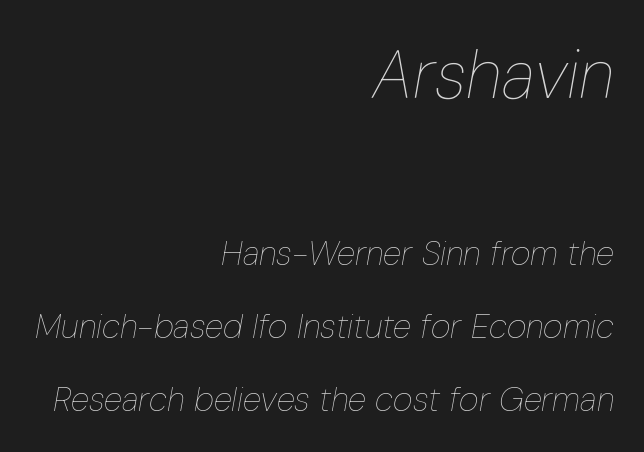
Q: Is the text bold? A: No.
Q: Is the text italic (slanted)? A: Yes, it leans right by about 10 degrees.
Q: Is the text underlined? A: No.
Q: How is the paragraph aligned? A: Right-aligned.
Q: Is the spacing between letters normal or unusually wide? A: Normal.
Q: Is the spacing between lines tight, normal or loose? A: Loose.
Q: Which block of text is set in a larger size, the first (top) or the second (bottom)? A: The first (top) one.
Q: Width (condensed, normal, or wide)? A: Condensed.
Q: Stroke contrast? A: Low.
Q: x-height? A: Medium.
Q: Monospaced? A: No.
